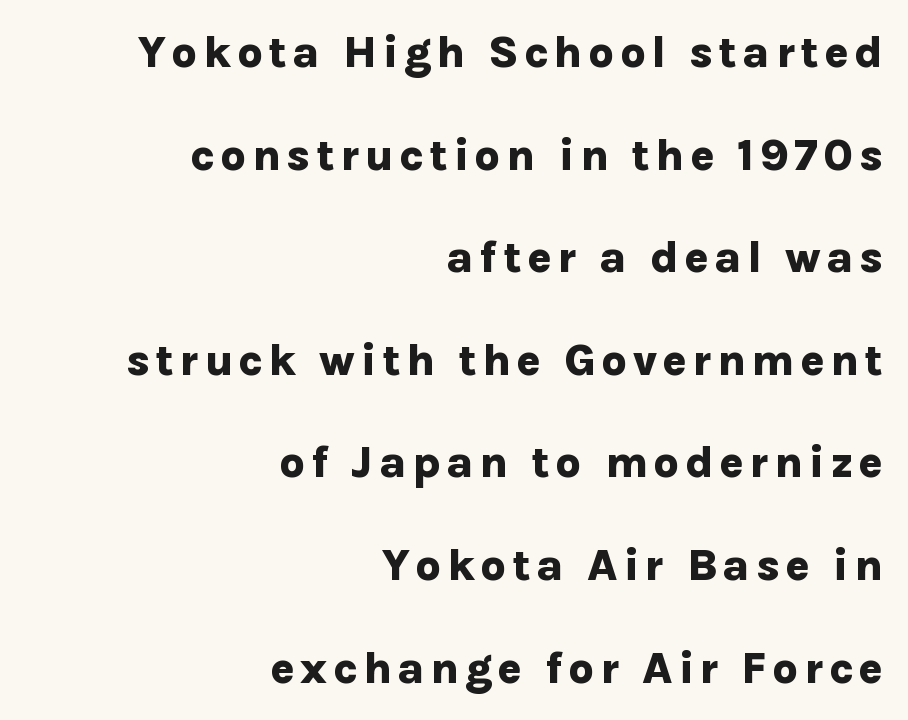
Is this a fixed-width face? No — the glyphs have proportional, varying widths. These lines stand farther apart than default settings would place them. Serif or sans? Sans — the stroke terminals are bare. The passage shown is emphatically bold. Typeset ragged left — the right edge is the straight one. Type without underlining.
